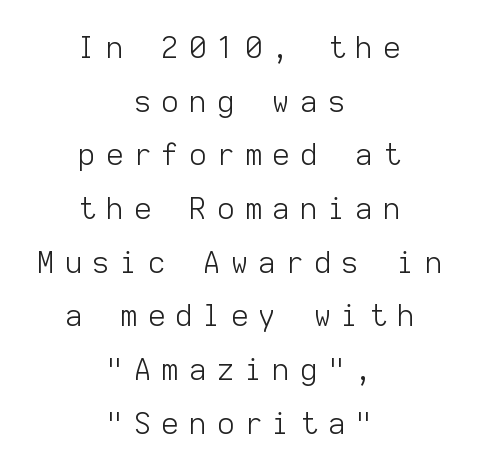
The image shows 29 px light sans-serif type, upright, monospaced; set centered, line spacing 1.85x, unusually wide letter spacing (+0.38 em), not underlined; low stroke contrast and a medium x-height.
